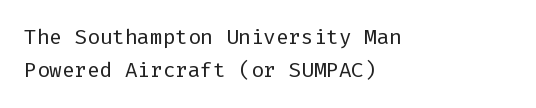
The face looks like a standard text weight, possibly lighter. Short and long lines alike share a common starting point at left. Vertically, the passage feels balanced, rows spaced as you'd expect. A bare baseline throughout the passage. Here the glyphs are tracked normally, forming tight word shapes.
